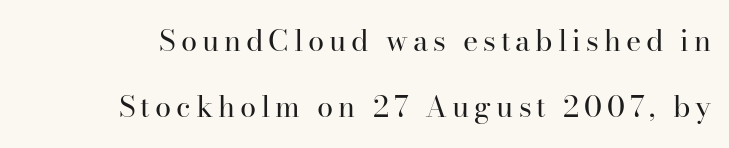
Q: Is the text bold? A: No.
Q: Is the text italic (slanted)? A: No, it is upright.
Q: Is the typeface a serif or a sans-serif typeface? A: Serif.
Q: Is the text underlined? A: No.
Q: Is the spacing between lines tight, normal or loose? A: Loose.
Q: Width (condensed, normal, or wide)? A: Normal.
Q: Stroke contrast? A: High.
Q: x-height? A: Small.
Q: Monospaced? A: No.
